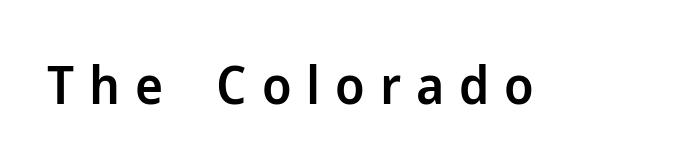
Looks like regular typesetting: each glyph gets only the width it needs. Notice the strokes are somewhat thickened but not fully heavy: this is a semibold. This is the regular roman posture of the typeface. The letterforms stand isolated, each surrounded by extra space. Only glyphs here, with clear space below each row. This is sans-serif lettering, the kind often seen on screens and signage.
